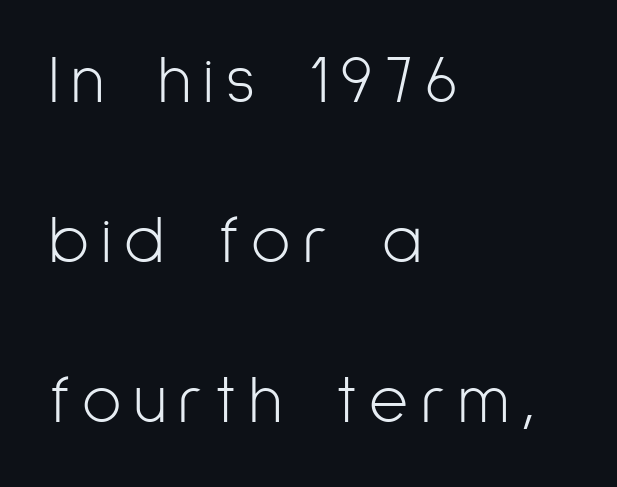
Q: Is the text bold? A: No.
Q: Is the text italic (slanted)? A: No, it is upright.
Q: Is the typeface a serif or a sans-serif typeface? A: Sans-serif.
Q: Is the text underlined? A: No.
Q: How is the paragraph aligned? A: Left-aligned.
Q: Is the spacing between lines tight, normal or loose? A: Loose.
Q: Width (condensed, normal, or wide)? A: Condensed.
Q: Stroke contrast? A: Low.
Q: x-height? A: Medium.
Q: Monospaced? A: No.
